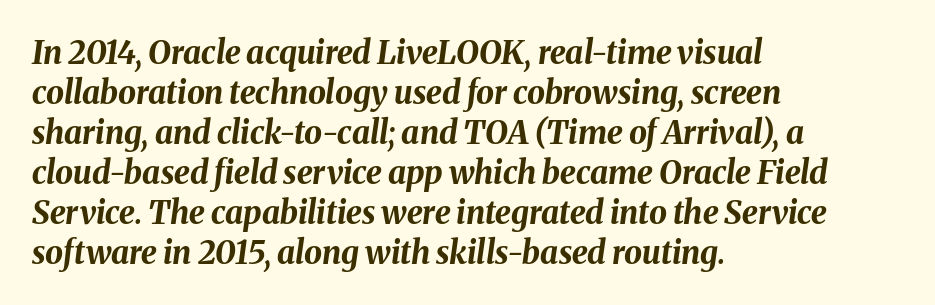
{"italic": "yes", "lean": "right", "slant_degrees": 8, "bold": "yes", "weight": "bold", "width": "normal", "stroke_contrast": "medium", "x_height": "medium", "monospaced": "no", "underline": "no", "align": "left", "line_spacing": "normal", "line_spacing_ratio": 1.25, "letter_spacing": "normal", "letter_spacing_em": 0.0, "glyph_px": 32}
